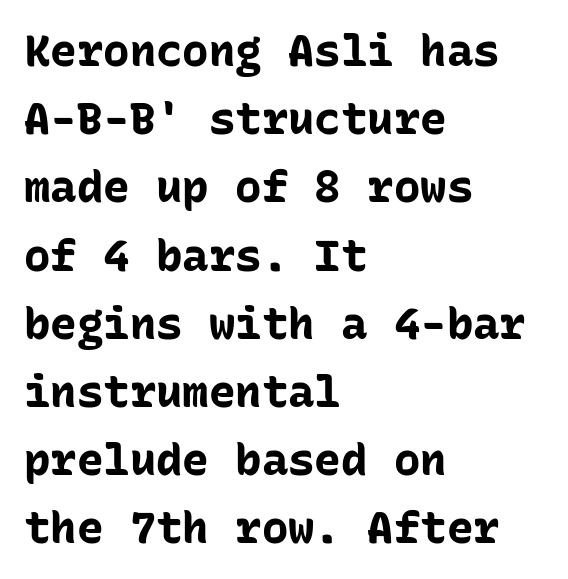
Q: Is the text bold? A: Yes.
Q: Is the text italic (slanted)? A: No, it is upright.
Q: Is the typeface a serif or a sans-serif typeface? A: Sans-serif.
Q: Is the text underlined? A: No.
Q: How is the paragraph aligned? A: Left-aligned.
Q: Is the spacing between letters normal or unusually wide? A: Normal.
Q: Is the spacing between lines tight, normal or loose? A: Normal.
Q: Width (condensed, normal, or wide)? A: Normal.
Q: Stroke contrast? A: Low.
Q: x-height? A: Medium.
Q: Monospaced? A: Yes.
